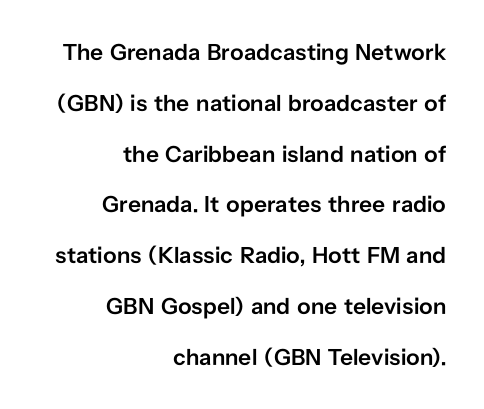
{"italic": "no", "bold": "semi", "underline": "no", "align": "right", "line_spacing": "loose", "line_spacing_ratio": 2.21, "letter_spacing": "normal", "letter_spacing_em": 0.0, "glyph_px": 23}
